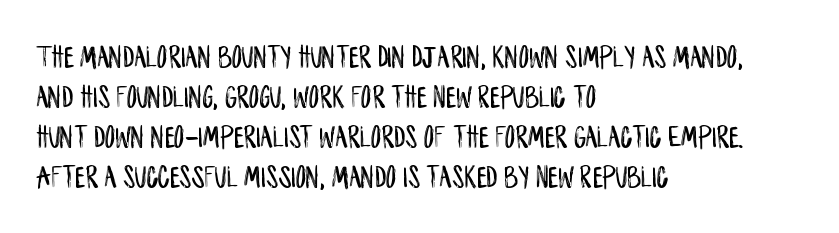
{"serif": "no", "italic": "no", "width": "condensed", "stroke_contrast": "low", "x_height": "large", "monospaced": "no", "underline": "no", "align": "left", "line_spacing_ratio": 1.21, "letter_spacing": "normal", "letter_spacing_em": 0.0, "glyph_px": 33}
